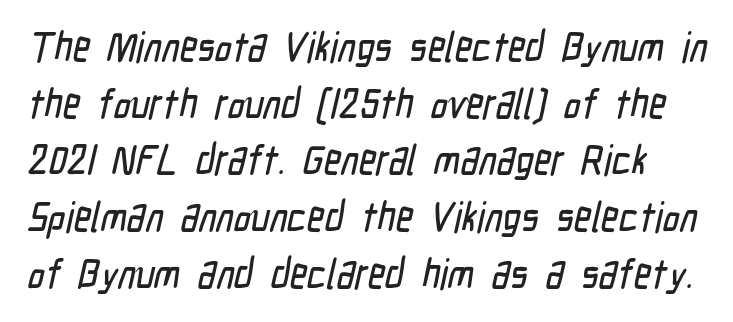
{"serif": "no", "width": "condensed", "stroke_contrast": "low", "x_height": "medium", "monospaced": "no", "underline": "no", "line_spacing": "normal", "line_spacing_ratio": 1.35, "letter_spacing": "normal", "letter_spacing_em": 0.0, "glyph_px": 42}
